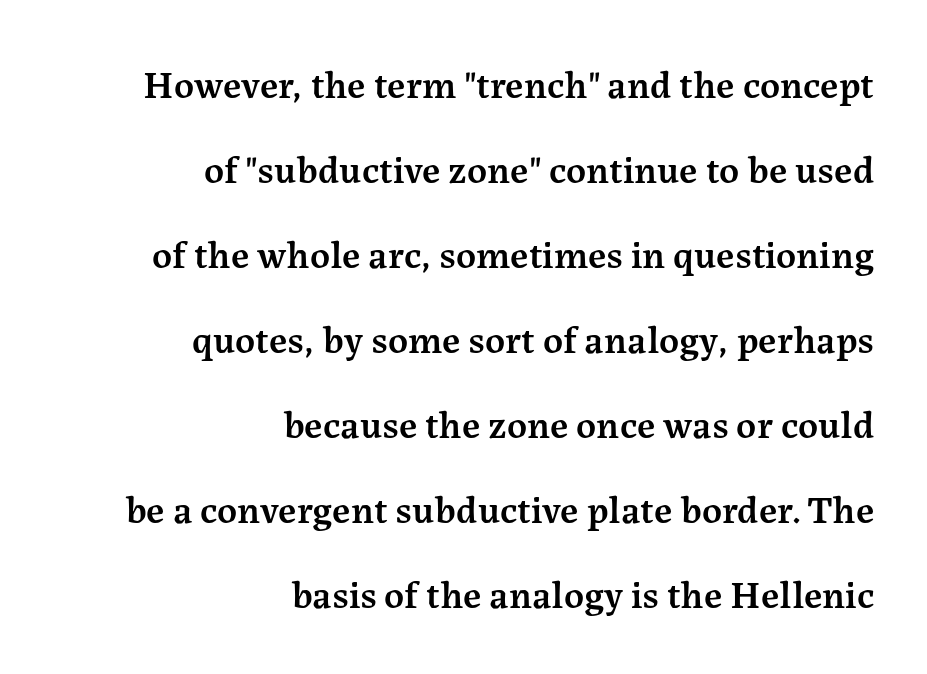
The face used here is proportionally spaced, like ordinary book or web type. Italic? Not at all — the glyphs are vertical. The rendering uses a large line-height, opening up the rows. Serif or sans? Serif — the stroke terminals have little feet. The space directly below the letters is spotless. The passage shown has conventional tracking throughout.
